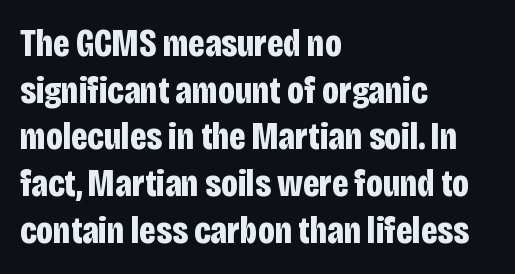
Q: Is the text bold? A: Yes.
Q: Is the text italic (slanted)? A: No, it is upright.
Q: Is the typeface a serif or a sans-serif typeface? A: Sans-serif.
Q: Is the text underlined? A: No.
Q: How is the paragraph aligned? A: Left-aligned.
Q: Is the spacing between letters normal or unusually wide? A: Normal.
Q: Width (condensed, normal, or wide)? A: Condensed.
Q: Stroke contrast? A: Low.
Q: x-height? A: Large.
Q: Monospaced? A: No.
